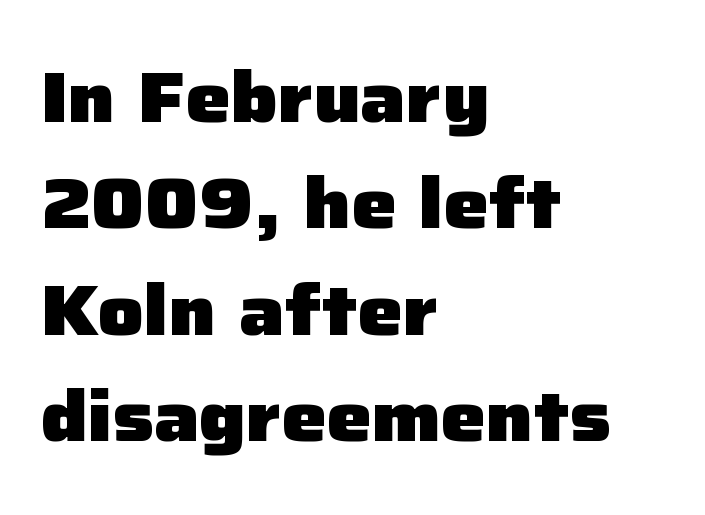
The rendering keeps characters at their native spacing. A typesetter would call this proportional, since set widths differ per character. You'd pick this weight for a headline — it's a proper bold. The rendering shows plain stroke endings on the letterforms — a sans-serif design.
